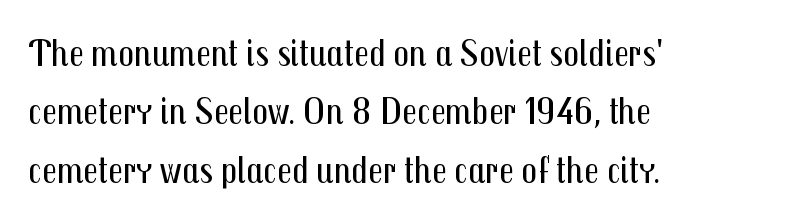
Classification — sans serif. Horizontal alignment here is leftward, the default for most running prose. Stem width sits at or under what a default text font uses. You can tell it's not italic because the verticals are truly vertical. Is there much room between lines? A standard amount, neither cramped nor airy. The words here are not underlined.
